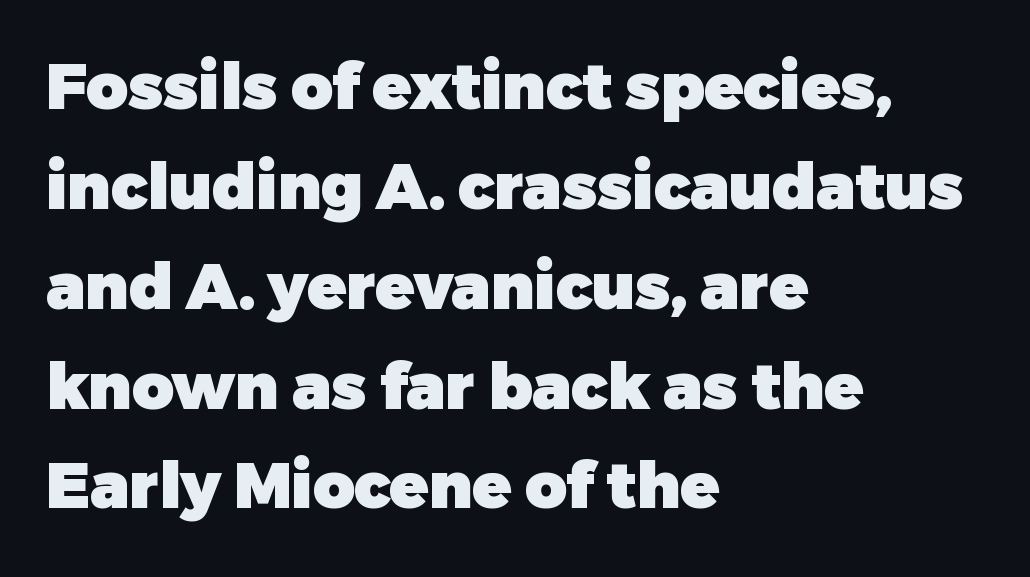
Think of a printed novel: that variable character pitch is what you see here. The baseline area is clear. In terms of letterspacing, this is plain default setting. Each glyph is drawn with heavy, bold strokes. This is the regular roman posture of the typeface. The line-height multiplier appears to be the usual default.
